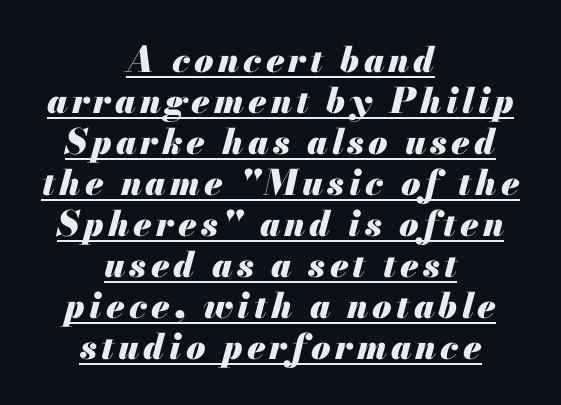
{"italic": "yes", "lean": "right", "slant_degrees": 13, "bold": "yes", "weight": "heavy", "width": "normal", "stroke_contrast": "medium", "x_height": "small", "monospaced": "no", "underline": "yes", "align": "center", "line_spacing_ratio": 1.17, "glyph_px": 35}
